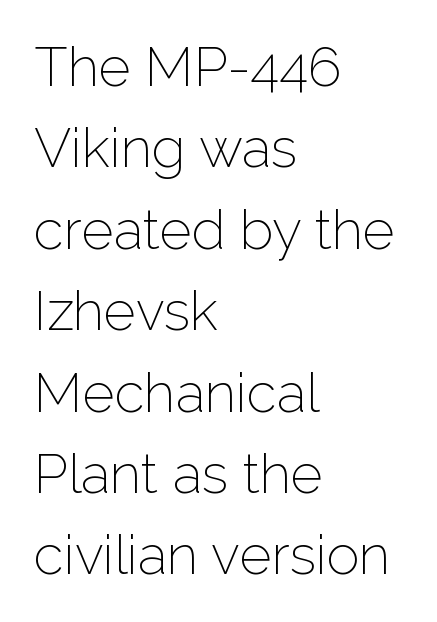
The face used here is proportionally spaced, like ordinary book or web type. The letters stand upright; this is a roman face. Compared with typical paragraphs, the rows here are spaced about the same. Standard letterfit; no display-style spreading of the glyphs.
